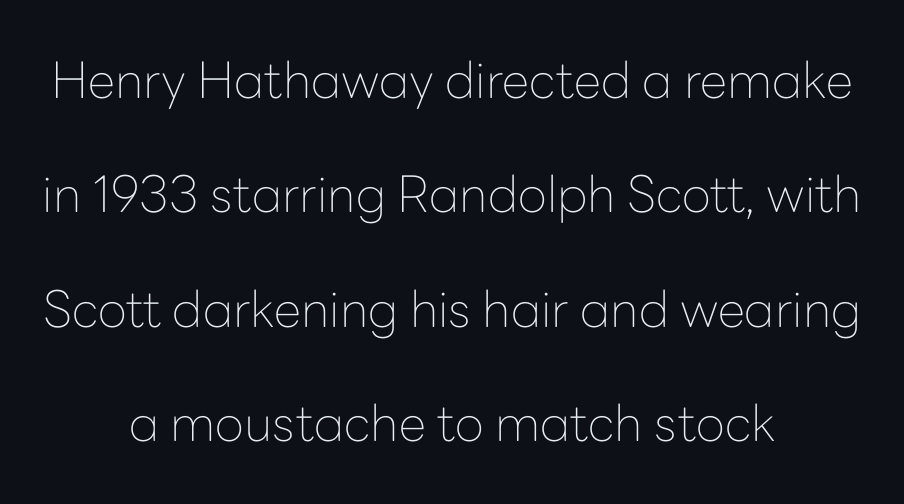
The image shows 50 px thin sans-serif type, upright; set centered, loose line spacing (2.29x), normal letter spacing, not underlined; low stroke contrast and a medium x-height.
